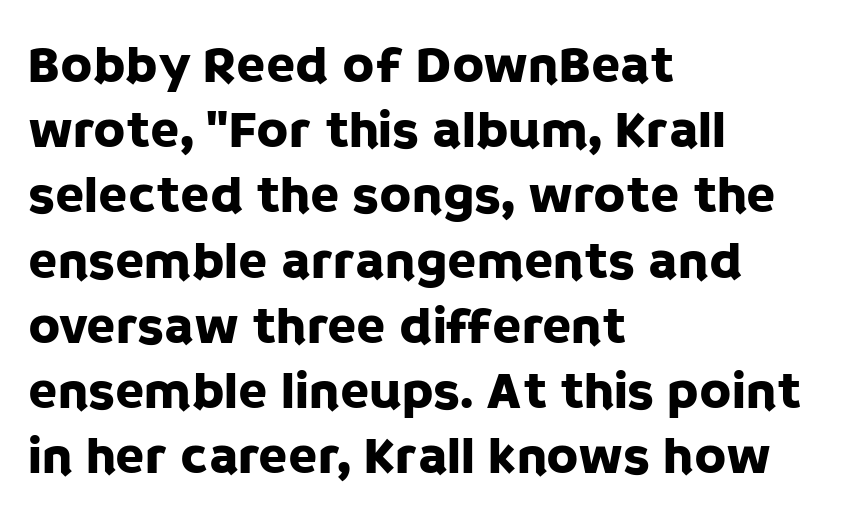
The image shows 53 px sans-serif type, upright; set left-aligned, line spacing 1.23x, normal letter spacing, not underlined; low stroke contrast and a large x-height.
